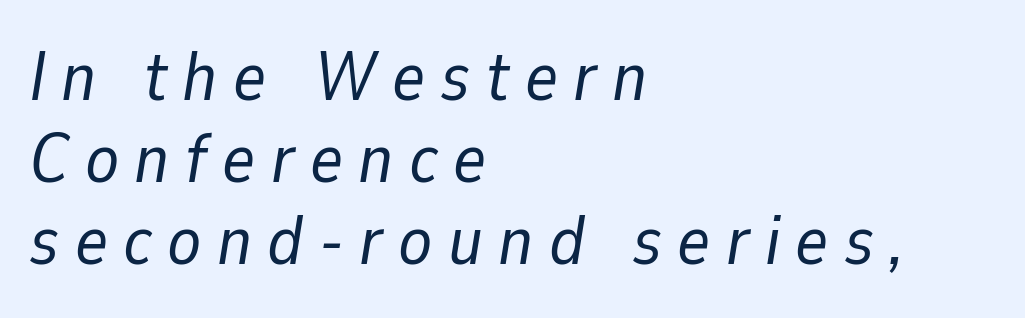
Q: Is the text bold? A: No.
Q: Is the text italic (slanted)? A: Yes, it leans right by about 9 degrees.
Q: Is the text underlined? A: No.
Q: How is the paragraph aligned? A: Left-aligned.
Q: Is the spacing between letters normal or unusually wide? A: Unusually wide.
Q: Width (condensed, normal, or wide)? A: Normal.
Q: Stroke contrast? A: Low.
Q: x-height? A: Medium.
Q: Monospaced? A: No.
